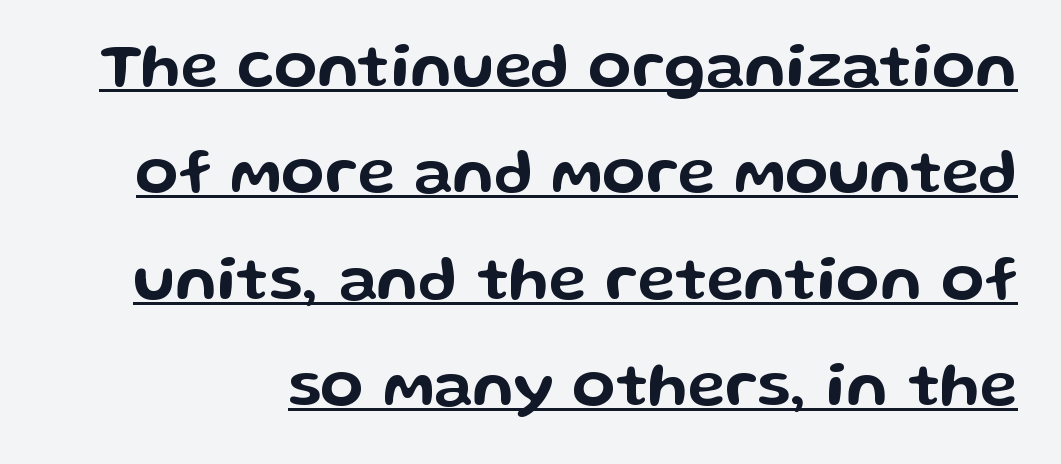
{"serif": "no", "italic": "no", "width": "wide", "stroke_contrast": "low", "x_height": "medium", "monospaced": "no", "underline": "yes", "line_spacing": "normal", "line_spacing_ratio": 1.69, "letter_spacing": "normal", "letter_spacing_em": 0.0, "glyph_px": 63}
